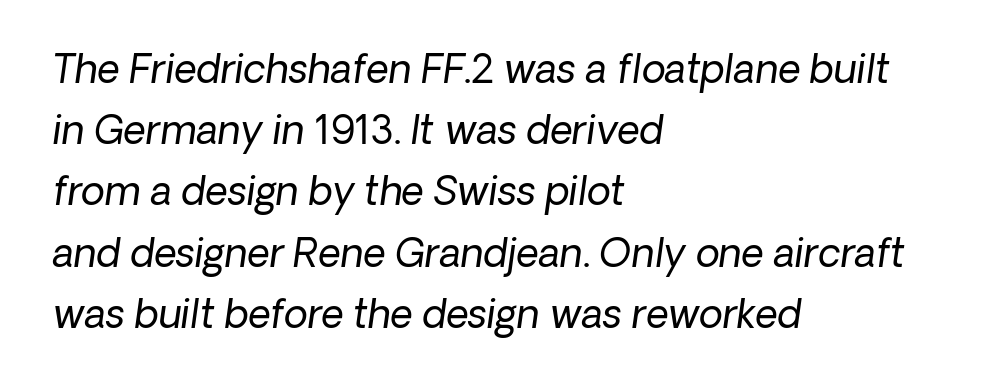
The image shows 39 px regular-weight sans-serif type; set left-aligned, normal line spacing (1.57x), normal letter spacing, not underlined; low stroke contrast and a medium x-height.
